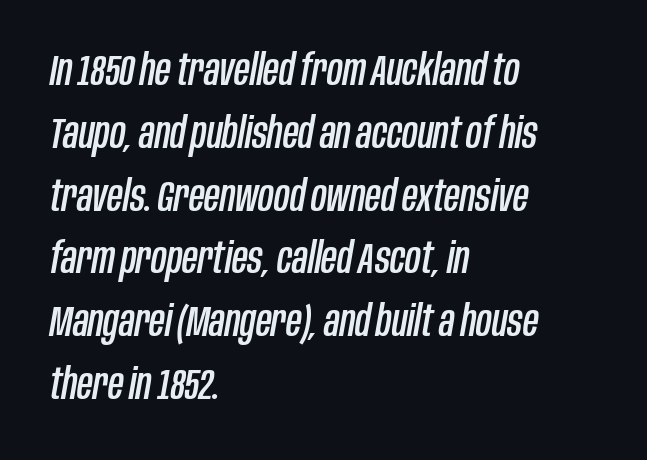
The image shows 43 px condensed type, italic (leaning right); set left-aligned, normal line spacing (1.46x), normal letter spacing, not underlined; low stroke contrast and a large x-height.
